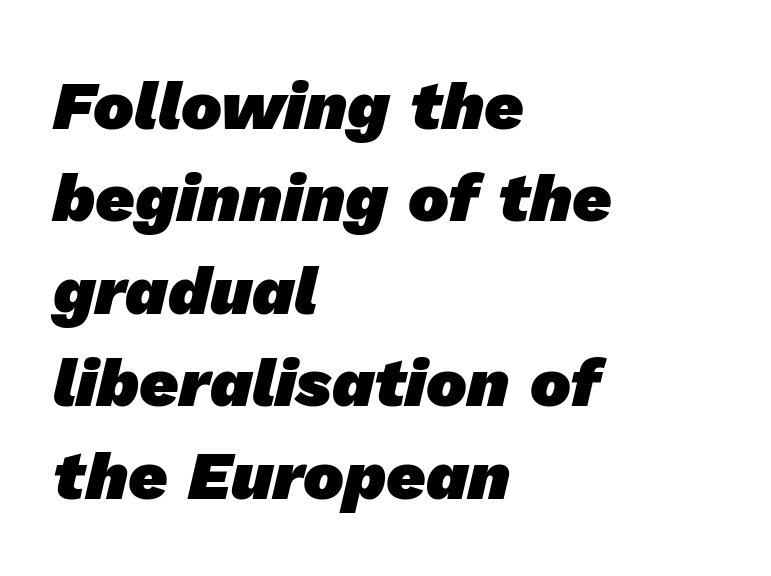
{"serif": "no", "bold": "yes", "weight": "heavy", "width": "normal", "stroke_contrast": "low", "x_height": "medium", "monospaced": "no", "underline": "no", "align": "left", "line_spacing": "normal", "line_spacing_ratio": 1.36, "letter_spacing": "normal", "letter_spacing_em": 0.0, "glyph_px": 68}
